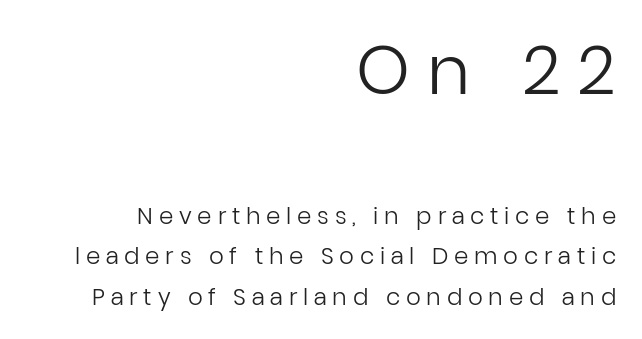
The image shows 68 px regular-weight sans-serif type, upright; set right-aligned, line spacing 1.77x, unusually wide letter spacing (+0.25 em), not underlined; the first (top) block is 2.96x larger; low stroke contrast and a medium x-height.
